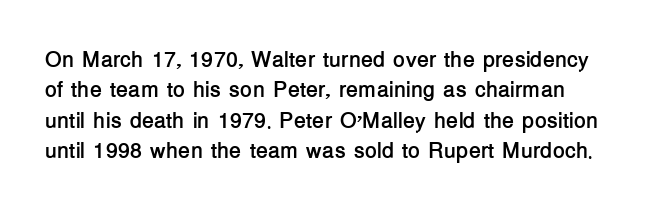
{"italic": "no", "bold": "yes", "underline": "no", "line_spacing": "normal", "line_spacing_ratio": 1.38, "letter_spacing": "normal", "letter_spacing_em": 0.0, "glyph_px": 22}
